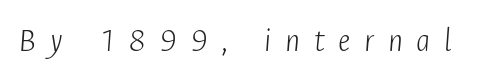
Weight: regular or lighter. Is this a fixed-width face? No — the glyphs have proportional, varying widths. Has an underline been added? It has not. Caption: expanded tracking, letters set apart.
